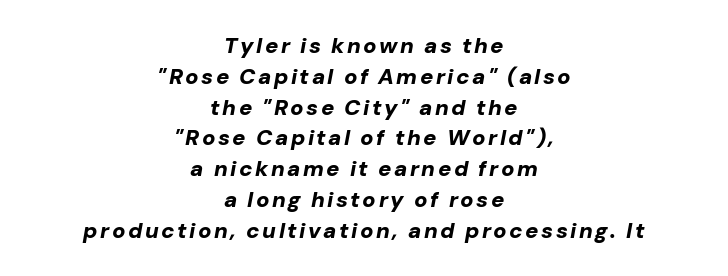
The image shows 22 px bold type, italic (leaning right); set centered, normal line spacing (1.4x), not underlined.
